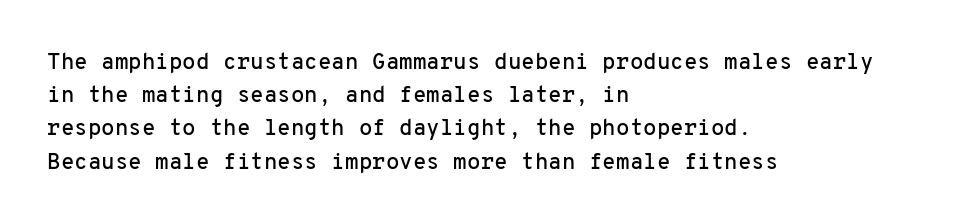
{"italic": "no", "underline": "no", "align": "left", "line_spacing": "normal", "line_spacing_ratio": 1.51, "letter_spacing": "normal", "letter_spacing_em": 0.0, "glyph_px": 22}
